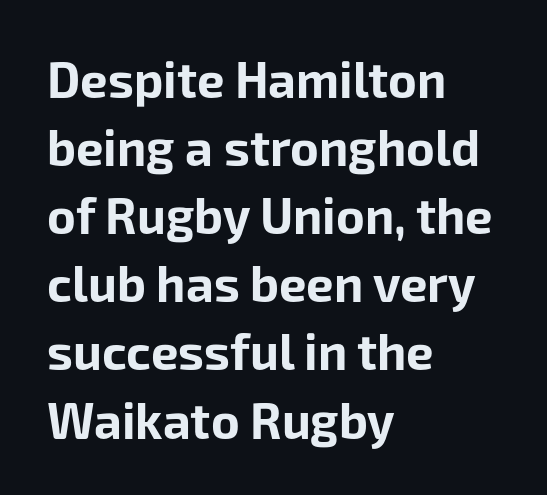
The image shows 49 px bold sans-serif type, upright; set left-aligned, normal line spacing (1.39x), normal letter spacing, not underlined; low stroke contrast and a medium x-height.
